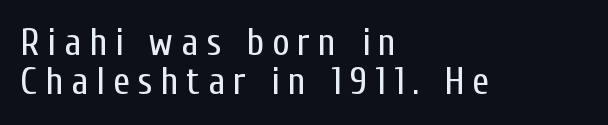
{"serif": "no", "italic": "no", "bold": "no", "weight": "regular", "width": "condensed", "stroke_contrast": "low", "x_height": "medium", "monospaced": "no", "underline": "no", "align": "left", "line_spacing": "tight", "line_spacing_ratio": 1.03, "letter_spacing": "wide", "letter_spacing_em": 0.21, "glyph_px": 38}
